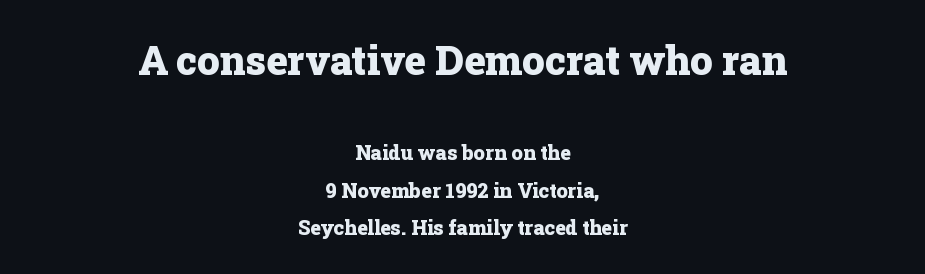
Q: Is the text bold? A: Yes.
Q: Is the text italic (slanted)? A: No, it is upright.
Q: Is the typeface a serif or a sans-serif typeface? A: Serif.
Q: Is the text underlined? A: No.
Q: How is the paragraph aligned? A: Centered.
Q: Is the spacing between letters normal or unusually wide? A: Normal.
Q: Which block of text is set in a larger size, the first (top) or the second (bottom)? A: The first (top) one.
Q: Width (condensed, normal, or wide)? A: Normal.
Q: Stroke contrast? A: Low.
Q: x-height? A: Medium.
Q: Monospaced? A: No.
